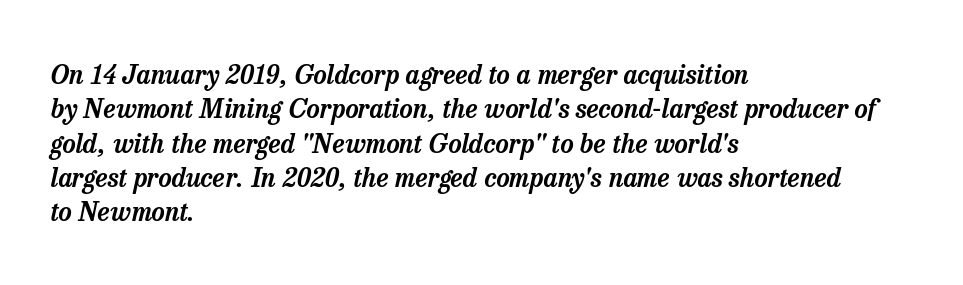
Q: Is the text italic (slanted)? A: Yes, it leans right by about 13 degrees.
Q: Is the text underlined? A: No.
Q: How is the paragraph aligned? A: Left-aligned.
Q: Is the spacing between letters normal or unusually wide? A: Normal.
Q: Is the spacing between lines tight, normal or loose? A: Normal.
